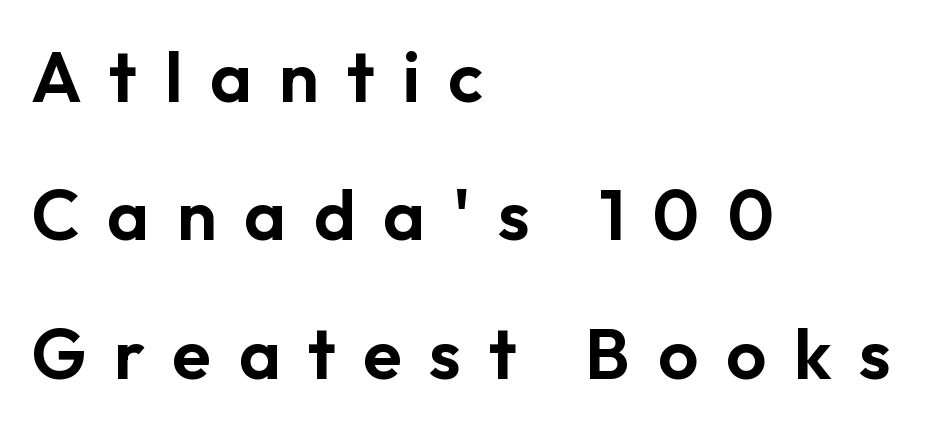
Each letter keeps its own natural width here, so spacing adapts to shape. The glyphs are unaccompanied by any horizontal stroke below them. Baseline-to-baseline distance is far greater than the letter height. Unlike italic type, these characters show no tilt at all.
